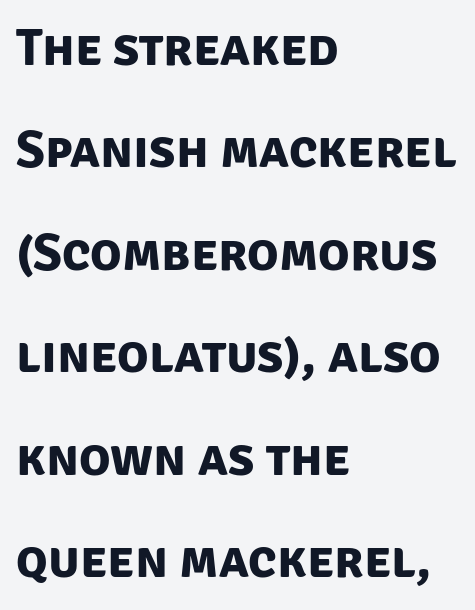
The image shows 52 px bold sans-serif type; set left-aligned, loose line spacing (1.97x), normal letter spacing, not underlined; low stroke contrast and a large x-height.
